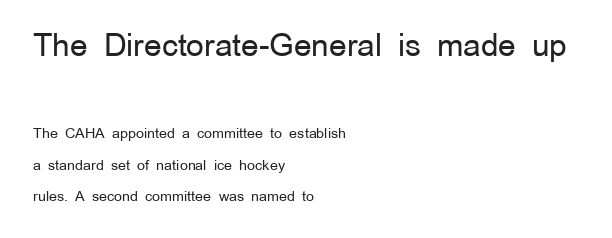
The image shows 31 px regular-weight sans-serif type, upright; set left-aligned, loose line spacing (2.24x), normal letter spacing, not underlined; the first (top) block is 2.21x larger; low stroke contrast and a medium x-height.
